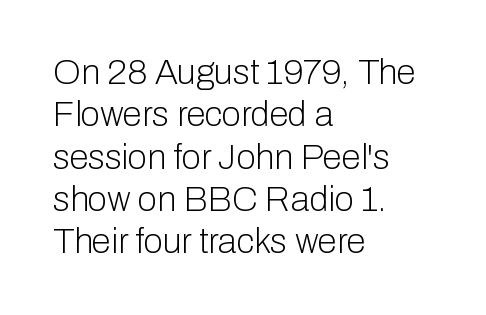
The image shows 35 px light sans-serif type, upright; set left-aligned, line spacing 1.21x, normal letter spacing, not underlined; low stroke contrast and a medium x-height.
